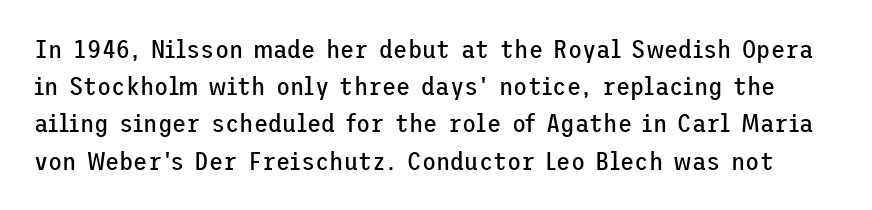
Q: Is the text bold? A: No.
Q: Is the text italic (slanted)? A: No, it is upright.
Q: Is the text underlined? A: No.
Q: Is the spacing between letters normal or unusually wide? A: Normal.
Q: Is the spacing between lines tight, normal or loose? A: Normal.
